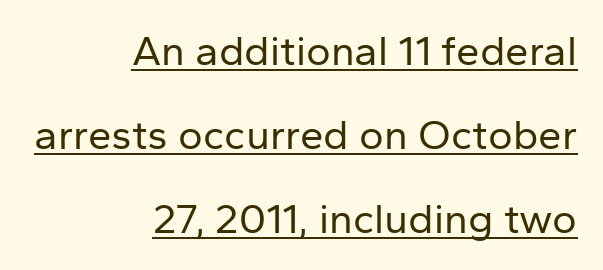
{"serif": "no", "italic": "no", "bold": "no", "weight": "regular", "width": "normal", "stroke_contrast": "low", "x_height": "medium", "monospaced": "no", "underline": "yes", "align": "right", "line_spacing": "loose", "line_spacing_ratio": 2.0, "letter_spacing": "normal", "letter_spacing_em": 0.0, "glyph_px": 42}
